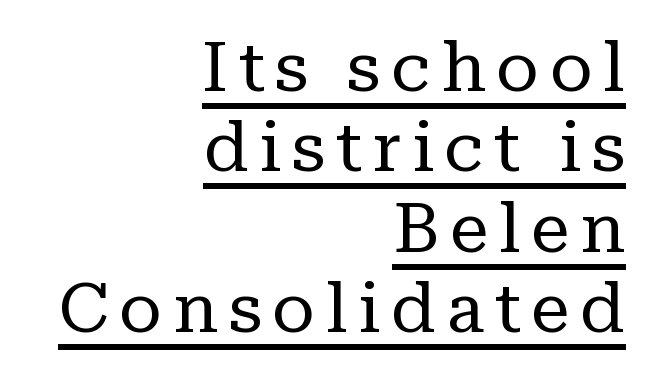
Q: Is the text bold? A: No.
Q: Is the text italic (slanted)? A: No, it is upright.
Q: Is the typeface a serif or a sans-serif typeface? A: Serif.
Q: Is the text underlined? A: Yes.
Q: How is the paragraph aligned? A: Right-aligned.
Q: Is the spacing between lines tight, normal or loose? A: Tight.
Q: Width (condensed, normal, or wide)? A: Normal.
Q: Stroke contrast? A: Low.
Q: x-height? A: Medium.
Q: Monospaced? A: No.
